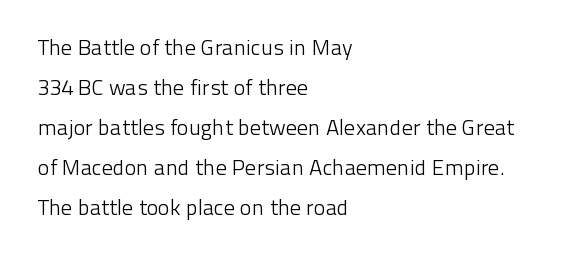
The image shows 22 px text type, upright; set left-aligned, line spacing 1.82x, normal letter spacing, not underlined.
